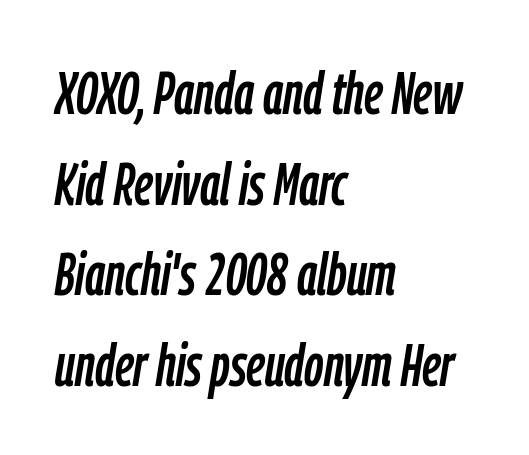
Is the type slanted? Yes — the strokes lean at a clear angle. Line beginnings align vertically; line endings do not. Short note: letters normally spaced. Think of a printed novel: that variable character pitch is what you see here. The area under the type is left untouched. The space between consecutive lines is moderate.
